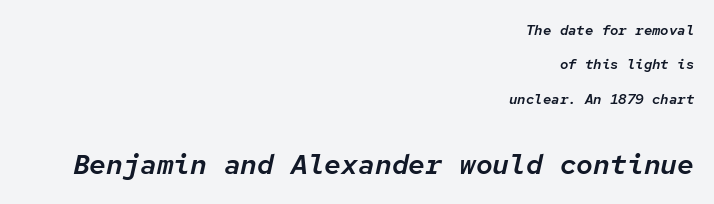
These lines stack with their right ends in a neat column. This rendering leaves character spacing at its baseline value. Check the space under the baseline: it is left empty. Fixed-width glyphs throughout — classic coding-font behaviour.
